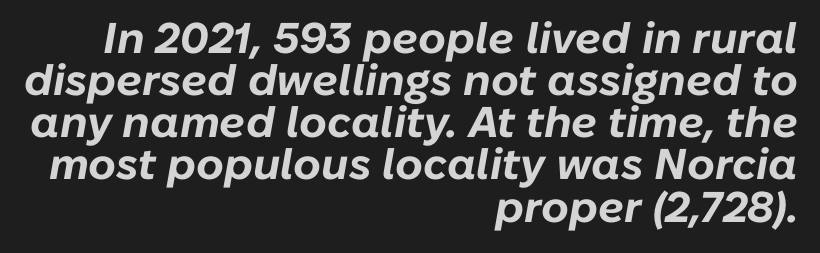
Q: Is the text bold? A: Yes.
Q: Is the text italic (slanted)? A: Yes, it leans right by about 10 degrees.
Q: Is the text underlined? A: No.
Q: How is the paragraph aligned? A: Right-aligned.
Q: Is the spacing between letters normal or unusually wide? A: Normal.
Q: Is the spacing between lines tight, normal or loose? A: Tight.
Q: Width (condensed, normal, or wide)? A: Normal.
Q: Stroke contrast? A: Low.
Q: x-height? A: Medium.
Q: Monospaced? A: No.
